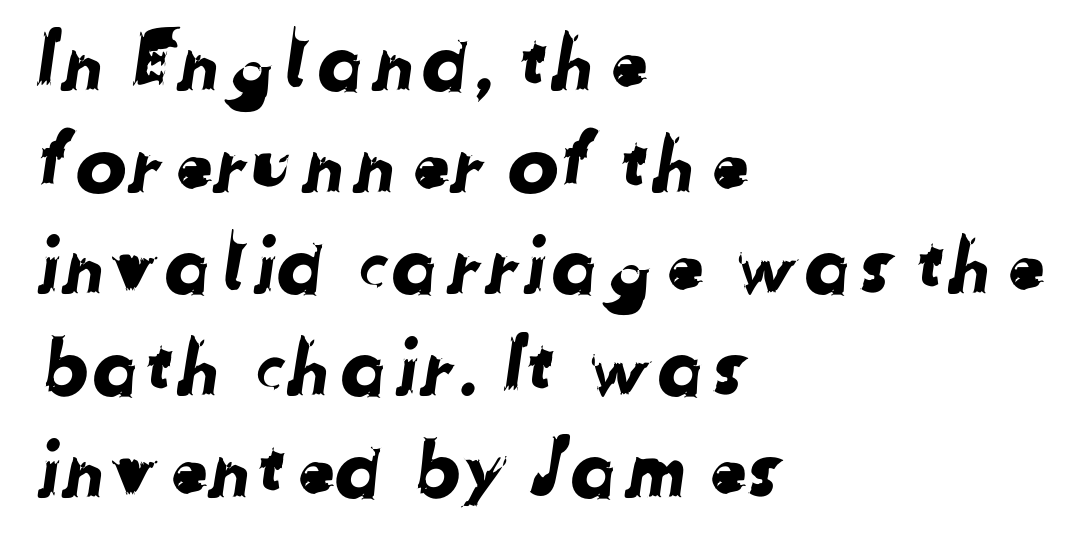
The image shows 77 px sans-serif type; set left-aligned, normal line spacing (1.32x), normal letter spacing, not underlined; low stroke contrast and a medium x-height.
